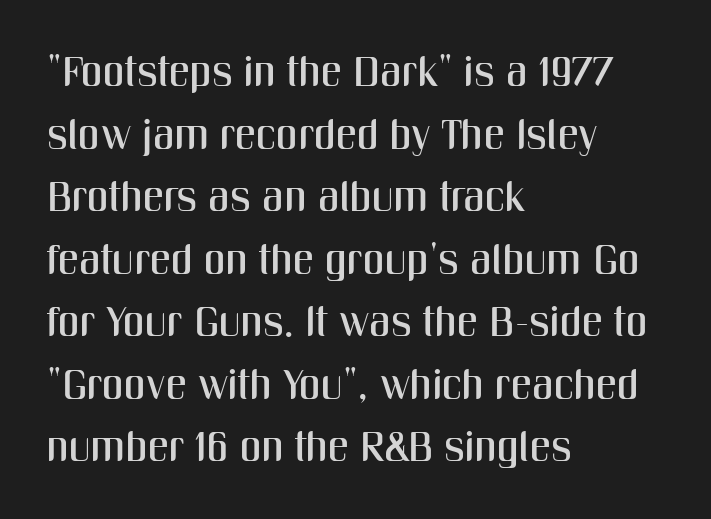
Inter-character spacing is left at the font's built-in metrics. How would I describe the line gaps? Plain and ordinary. This rendering employs a face without finishing strokes, i.e., a sans-serif. The lines in this sample share a left origin and differ only in where they stop. The glyphs are unaccompanied by any horizontal stroke below them.
